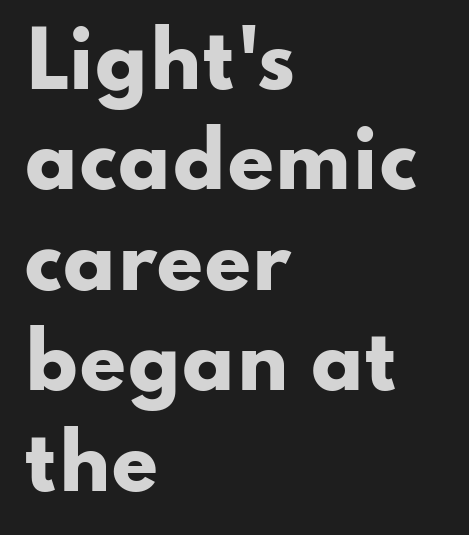
Weight: bold. Is this a fixed-width face? No — the glyphs have proportional, varying widths. These lines are set flush left with a ragged right edge. Summary of vertical rhythm: regular, with standard interline spacing.
